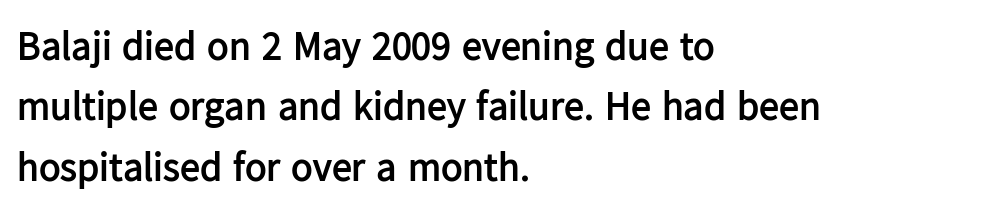
Honestly, the letter spacing is just normal — you wouldn't notice it. Layout note: lines flush left. Chunky letters — that's bold for sure. The block of text has a typical density, with ordinary space between rows. The passage shown is typed in a proportional face where columns would drift.
